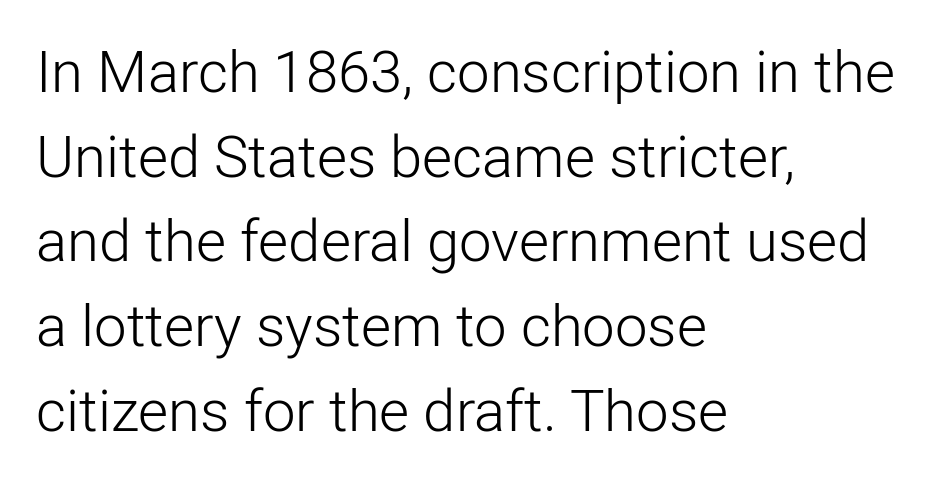
Q: Is the text bold? A: No.
Q: Is the text italic (slanted)? A: No, it is upright.
Q: Is the typeface a serif or a sans-serif typeface? A: Sans-serif.
Q: Is the text underlined? A: No.
Q: How is the paragraph aligned? A: Left-aligned.
Q: Is the spacing between letters normal or unusually wide? A: Normal.
Q: Is the spacing between lines tight, normal or loose? A: Normal.
Q: Width (condensed, normal, or wide)? A: Normal.
Q: Stroke contrast? A: Low.
Q: x-height? A: Medium.
Q: Monospaced? A: No.
